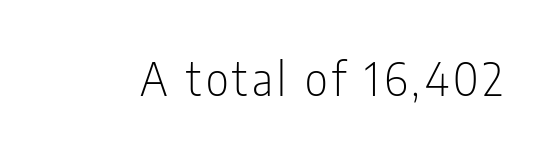
Q: Is the text bold? A: No.
Q: Is the text italic (slanted)? A: No, it is upright.
Q: Is the typeface a serif or a sans-serif typeface? A: Sans-serif.
Q: Is the text underlined? A: No.
Q: Width (condensed, normal, or wide)? A: Condensed.
Q: Stroke contrast? A: Low.
Q: x-height? A: Medium.
Q: Monospaced? A: No.
